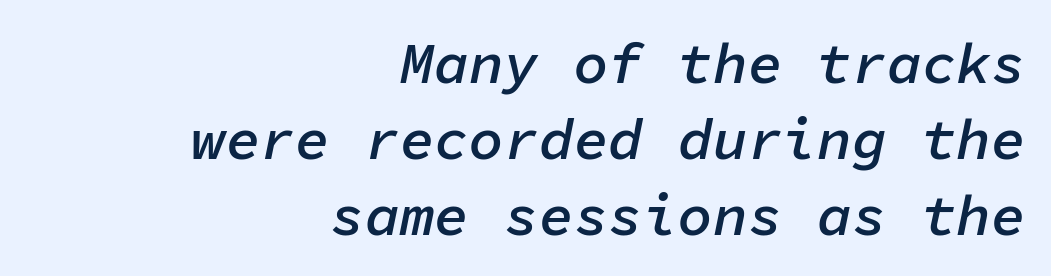
The image shows 58 px semibold type, italic (leaning right), monospaced; set right-aligned, normal line spacing (1.31x), normal letter spacing, not underlined; low stroke contrast and a medium x-height.
